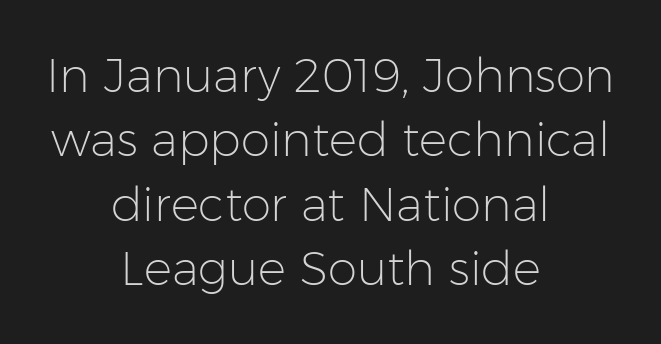
Q: Is the text bold? A: No.
Q: Is the text italic (slanted)? A: No, it is upright.
Q: Is the typeface a serif or a sans-serif typeface? A: Sans-serif.
Q: Is the text underlined? A: No.
Q: How is the paragraph aligned? A: Centered.
Q: Is the spacing between letters normal or unusually wide? A: Normal.
Q: Is the spacing between lines tight, normal or loose? A: Normal.
Q: Width (condensed, normal, or wide)? A: Normal.
Q: Stroke contrast? A: Low.
Q: x-height? A: Medium.
Q: Monospaced? A: No.
